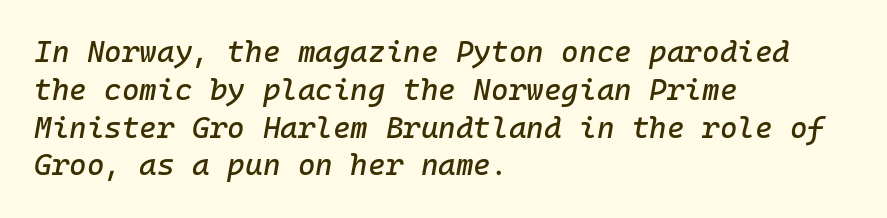
{"italic": "yes", "lean": "right", "slant_degrees": 10, "width": "normal", "stroke_contrast": "low", "x_height": "medium", "monospaced": "yes", "underline": "no", "align": "left", "line_spacing": "normal", "line_spacing_ratio": 1.26, "letter_spacing": "normal", "letter_spacing_em": 0.0, "glyph_px": 30}
